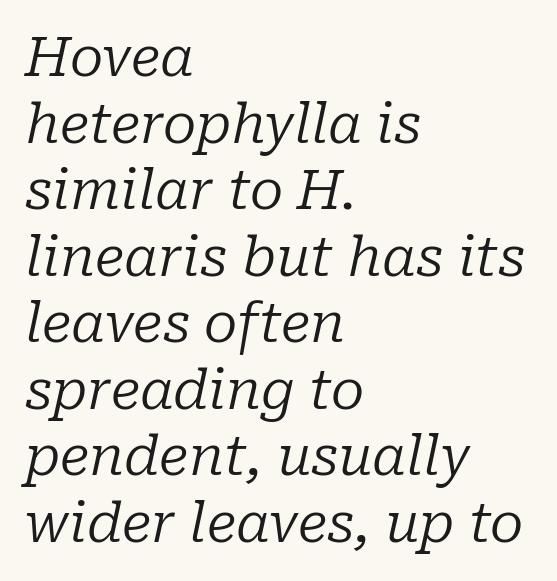
The image shows 55 px regular-weight serif type, italic (leaning right); set left-aligned, line spacing 1.21x, normal letter spacing, not underlined; low stroke contrast and a medium x-height.
